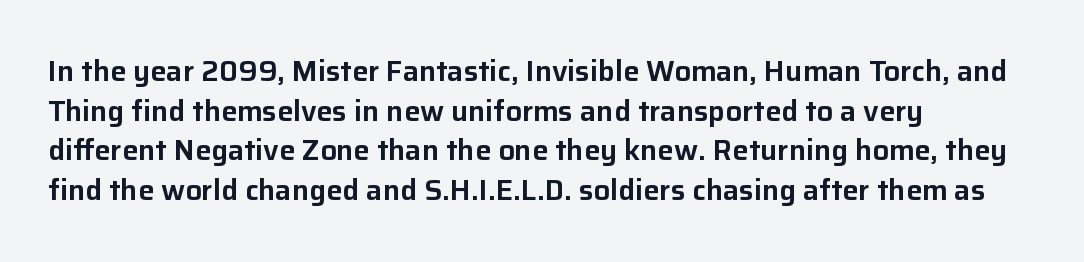
Rule under the text: the space is simply empty. Layout note: lines flush left. These lines were composed using upright roman letters. Do the characters align in a grid? No, the font is proportional. Note: no serifs on the glyphs.
